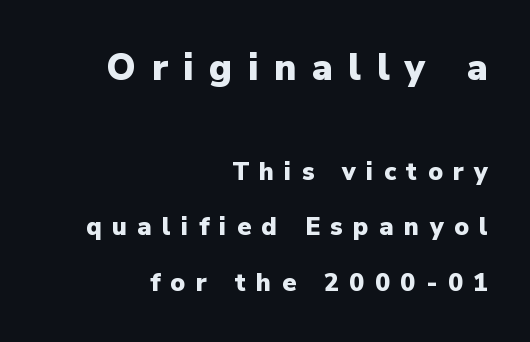
{"serif": "no", "italic": "no", "bold": "yes", "weight": "heavy", "width": "normal", "stroke_contrast": "low", "x_height": "medium", "monospaced": "no", "underline": "no", "align": "right", "line_spacing": "loose", "line_spacing_ratio": 2.22, "letter_spacing": "wide", "letter_spacing_em": 0.42, "larger_block": "first", "size_ratio": 1.48, "glyph_px": 37}
